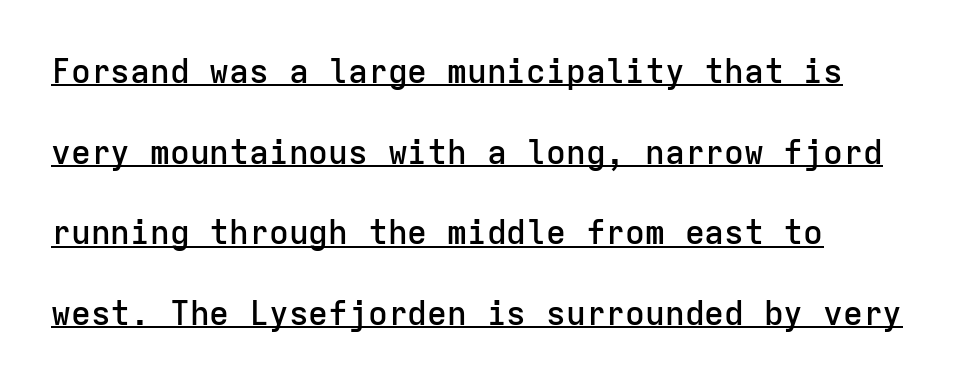
If you measured baseline to baseline, you'd find a long distance. Is this a fixed-width face? Yes — each glyph sits in an identical cell. Firm but not heavy-handed strokes: this text is semibold. The axis of the letterforms is exactly vertical. Each word holds together tightly as a unit, with standard inter-letter gaps. If you drew a ruler down the left edge, every line would touch it.
